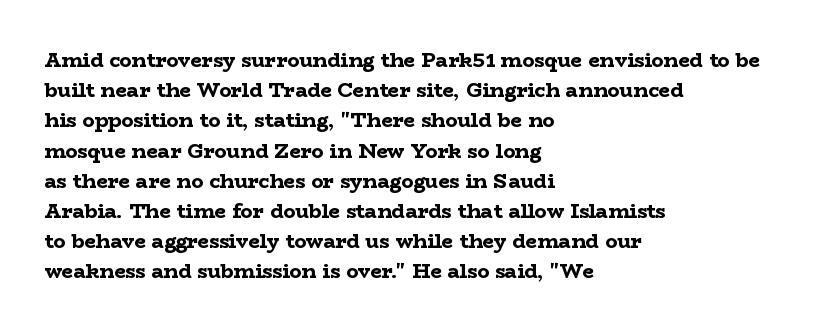
Q: Is the text bold? A: Yes.
Q: Is the text italic (slanted)? A: No, it is upright.
Q: Is the text underlined? A: No.
Q: How is the paragraph aligned? A: Left-aligned.
Q: Is the spacing between letters normal or unusually wide? A: Normal.
Q: Is the spacing between lines tight, normal or loose? A: Normal.
